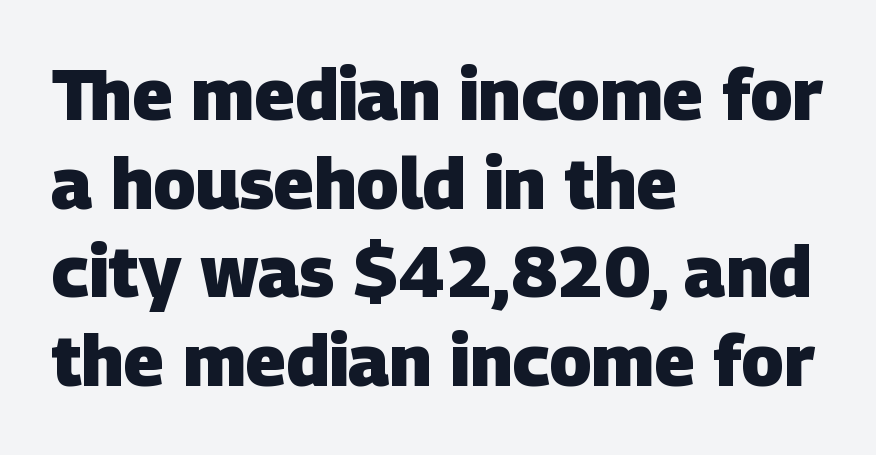
Descenders hang freely into open space. Honestly, the letter spacing is just normal — you wouldn't notice it. To sum up the face: it is a sans, with no serifs. Plenty of ink on the page — the face is bold.
